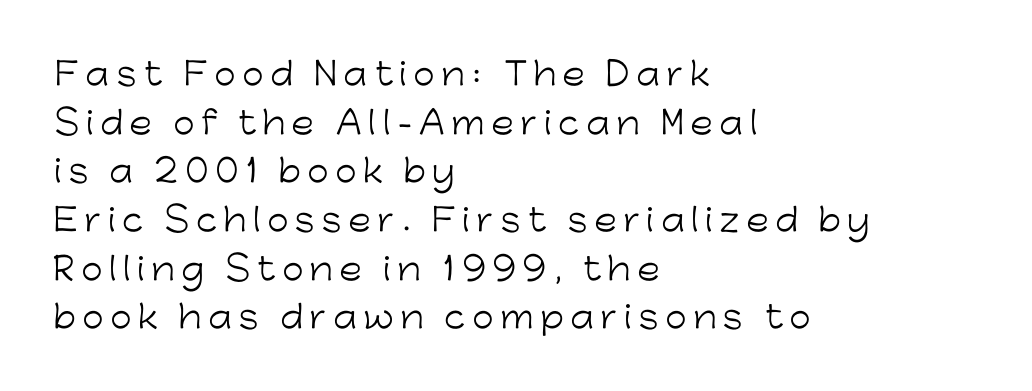
All the whitespace from short lines collects on the right. Regarding leading, the lines here are spaced in the standard way. This sample uses a sans-serif face. The zone under the glyphs is completely vacant. This is not heavy type; no bold has been used.
